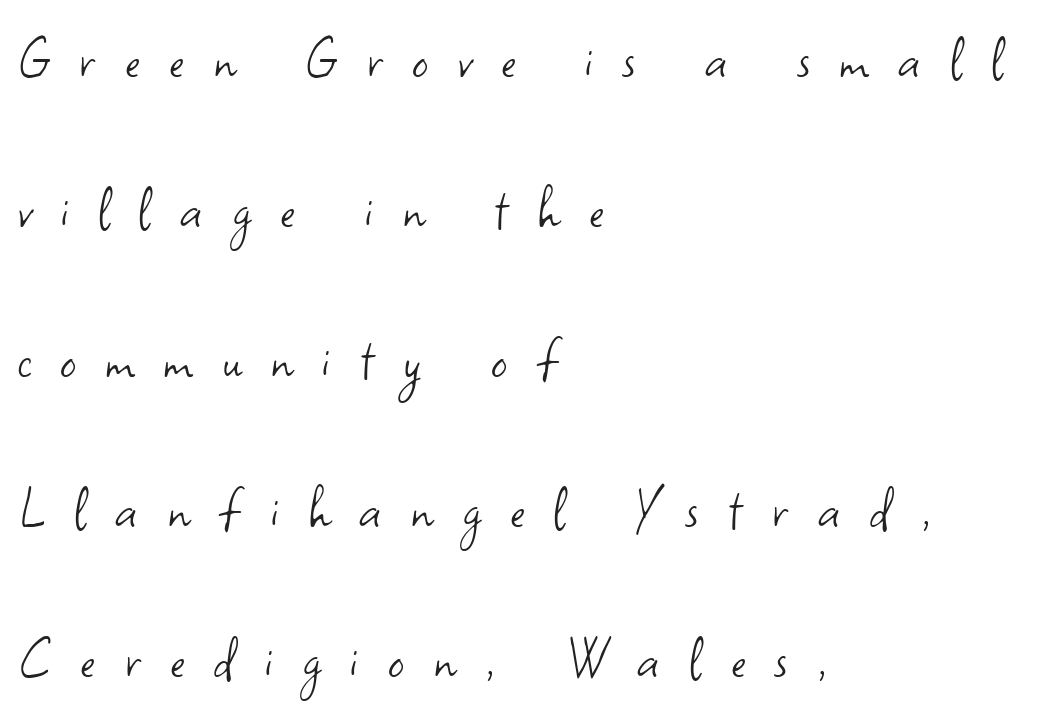
Type style note: lacks serifs. You could not count columns in this text — the font is proportionally spaced. The lines are quadded left. Leading: increased. The cut favours lightness, reaching ordinary text weight at its darkest.
